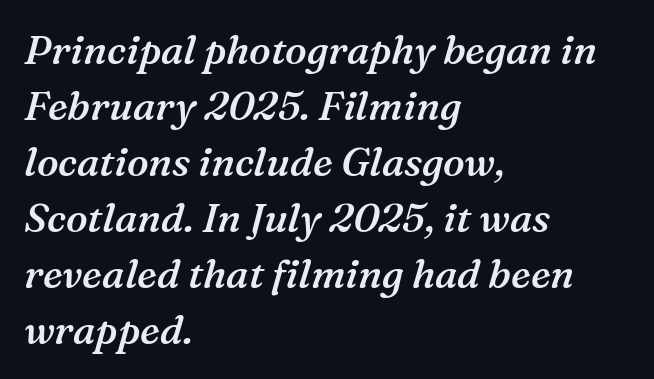
Q: Is the text bold? A: Semi-bold.
Q: Is the text italic (slanted)? A: Yes, it leans right by about 16 degrees.
Q: Is the typeface a serif or a sans-serif typeface? A: Serif.
Q: Is the text underlined? A: No.
Q: How is the paragraph aligned? A: Left-aligned.
Q: Is the spacing between letters normal or unusually wide? A: Normal.
Q: Is the spacing between lines tight, normal or loose? A: Normal.
Q: Width (condensed, normal, or wide)? A: Normal.
Q: Stroke contrast? A: Medium.
Q: x-height? A: Medium.
Q: Monospaced? A: No.
